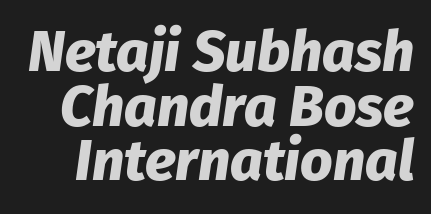
Whoever set this chose condensed vertical rhythm over breathing room. Note the varied advance widths — an 'i' is clearly narrower than an 'm'. Its strokes are broad and dark, the hallmark of bold type. The gaps between neighbouring characters are ordinary and unremarkable. Letters rest on an invisible, unmarked baseline. The face used here has a pronounced slope to its letters.
